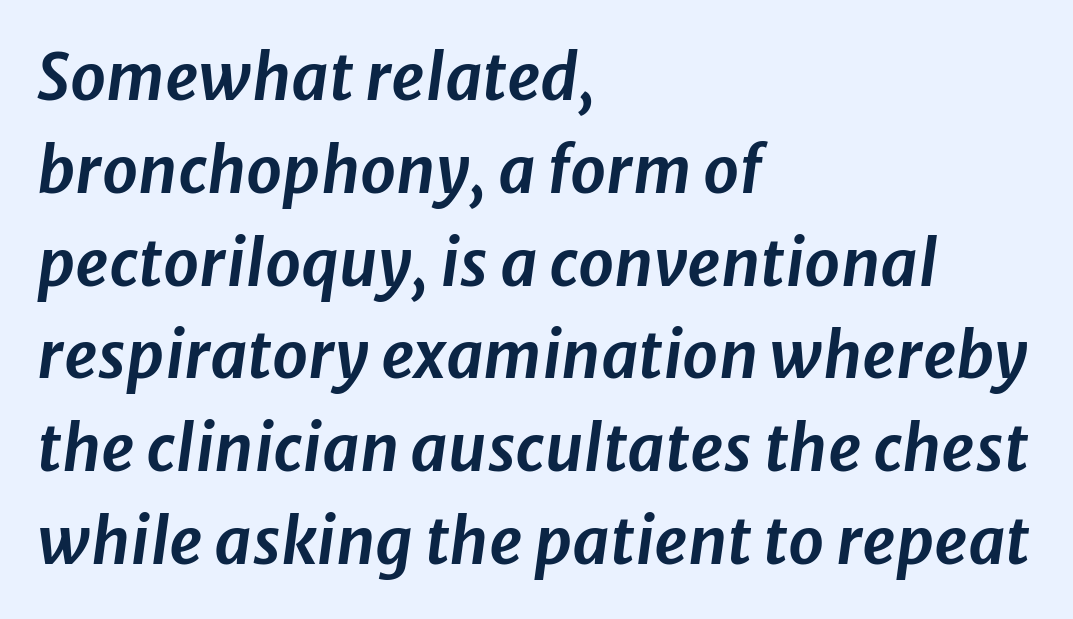
The image shows 64 px text type, italic (leaning right); set left-aligned, normal line spacing (1.45x), normal letter spacing, not underlined; low stroke contrast and a medium x-height.
